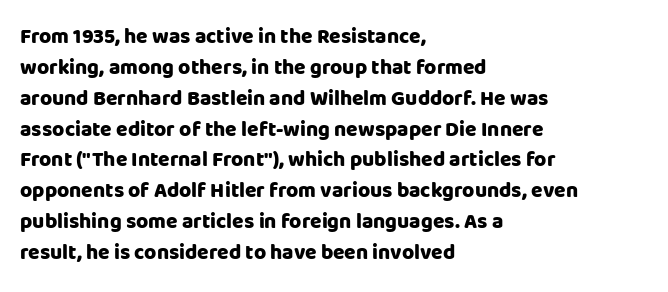
{"italic": "no", "bold": "yes", "underline": "no", "align": "left", "line_spacing": "normal", "line_spacing_ratio": 1.47, "letter_spacing": "normal", "letter_spacing_em": 0.0, "glyph_px": 21}
